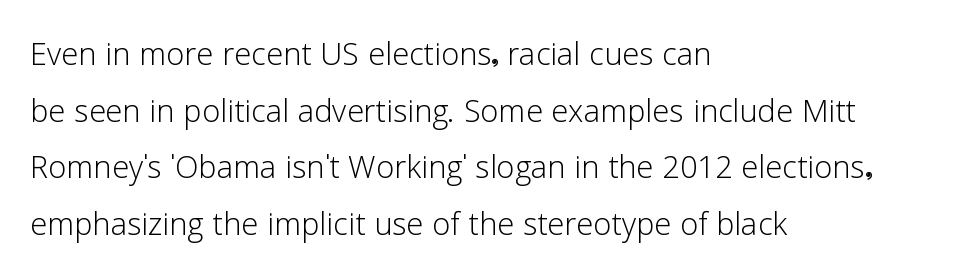
Q: Is the text bold? A: No.
Q: Is the text italic (slanted)? A: No, it is upright.
Q: Is the typeface a serif or a sans-serif typeface? A: Sans-serif.
Q: Is the text underlined? A: No.
Q: How is the paragraph aligned? A: Left-aligned.
Q: Is the spacing between letters normal or unusually wide? A: Normal.
Q: Is the spacing between lines tight, normal or loose? A: Normal.
Q: Width (condensed, normal, or wide)? A: Normal.
Q: Stroke contrast? A: Low.
Q: x-height? A: Medium.
Q: Monospaced? A: No.
